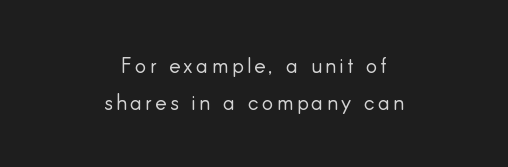
The image shows 21 px text type, upright; set centered, line spacing 1.75x, not underlined.
